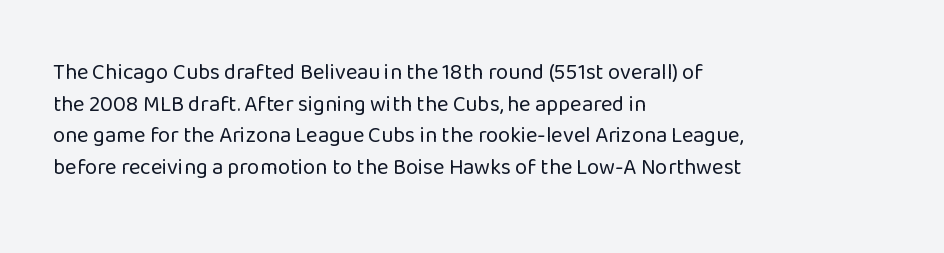
Ordinary non-slanted type is in use. Whoever set this chose a conventional vertical rhythm. Nothing unusual about the tracking: characters are spaced as the font intends. Every row of glyphs begins at an identical x-position on the left.
